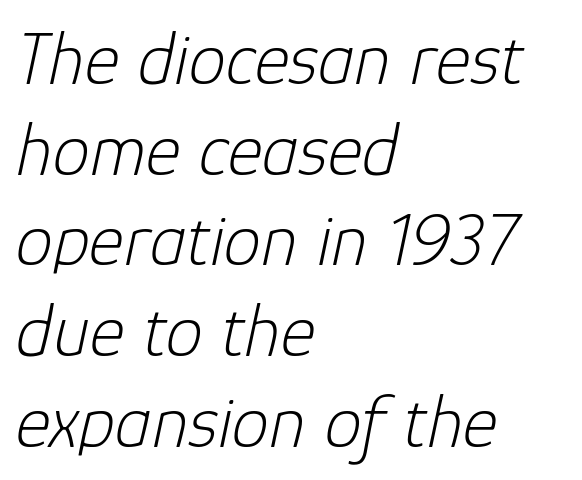
The image shows 75 px light type, italic (leaning right); set left-aligned, line spacing 1.21x, normal letter spacing, not underlined; low stroke contrast and a medium x-height.
